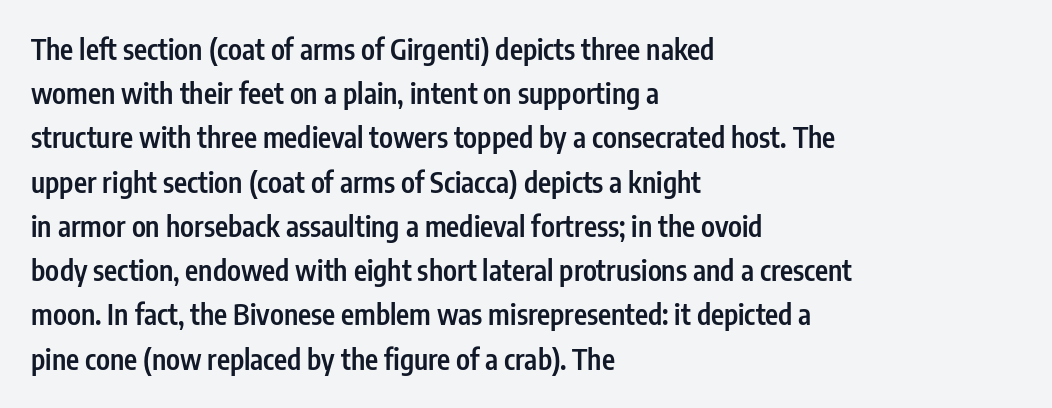
Q: Is the text bold? A: Semi-bold.
Q: Is the text italic (slanted)? A: No, it is upright.
Q: Is the typeface a serif or a sans-serif typeface? A: Sans-serif.
Q: Is the text underlined? A: No.
Q: How is the paragraph aligned? A: Left-aligned.
Q: Is the spacing between letters normal or unusually wide? A: Normal.
Q: Is the spacing between lines tight, normal or loose? A: Normal.
Q: Width (condensed, normal, or wide)? A: Condensed.
Q: Stroke contrast? A: Low.
Q: x-height? A: Medium.
Q: Monospaced? A: No.
